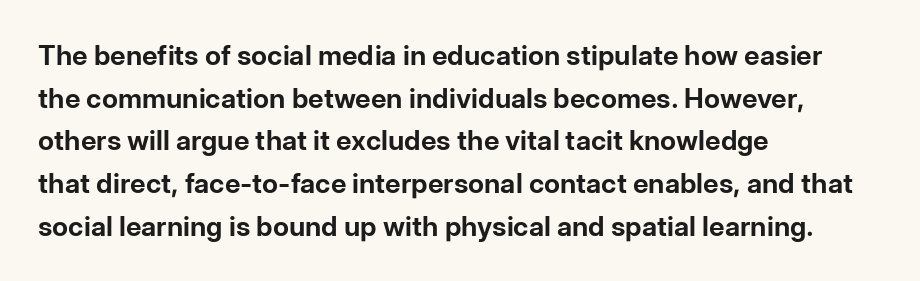
{"italic": "no", "bold": "yes", "underline": "no", "align": "left", "line_spacing": "normal", "line_spacing_ratio": 1.58, "letter_spacing": "normal", "letter_spacing_em": 0.0, "glyph_px": 27}
